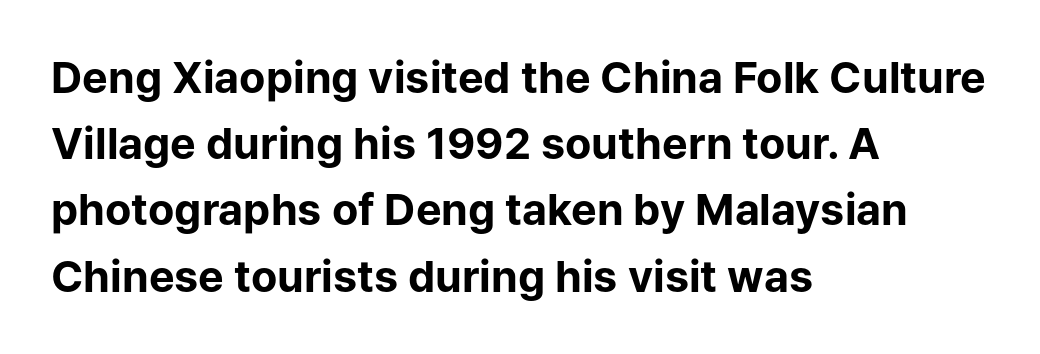
Q: Is the text bold? A: Yes.
Q: Is the text italic (slanted)? A: No, it is upright.
Q: Is the typeface a serif or a sans-serif typeface? A: Sans-serif.
Q: Is the text underlined? A: No.
Q: How is the paragraph aligned? A: Left-aligned.
Q: Is the spacing between letters normal or unusually wide? A: Normal.
Q: Is the spacing between lines tight, normal or loose? A: Normal.
Q: Width (condensed, normal, or wide)? A: Normal.
Q: Stroke contrast? A: Low.
Q: x-height? A: Medium.
Q: Monospaced? A: No.
